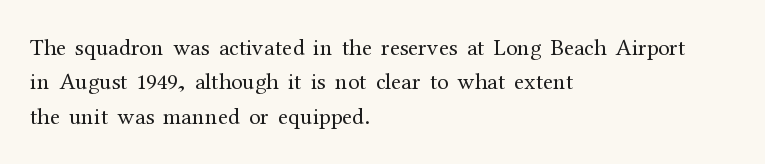
Observe the ordinary spacing: letters are neighbours, not strangers. Only glyphs here, with clear space below each row. Honestly, the row spacing looks completely unremarkable. No letter is thick-stroked: the sample isn't bold.
